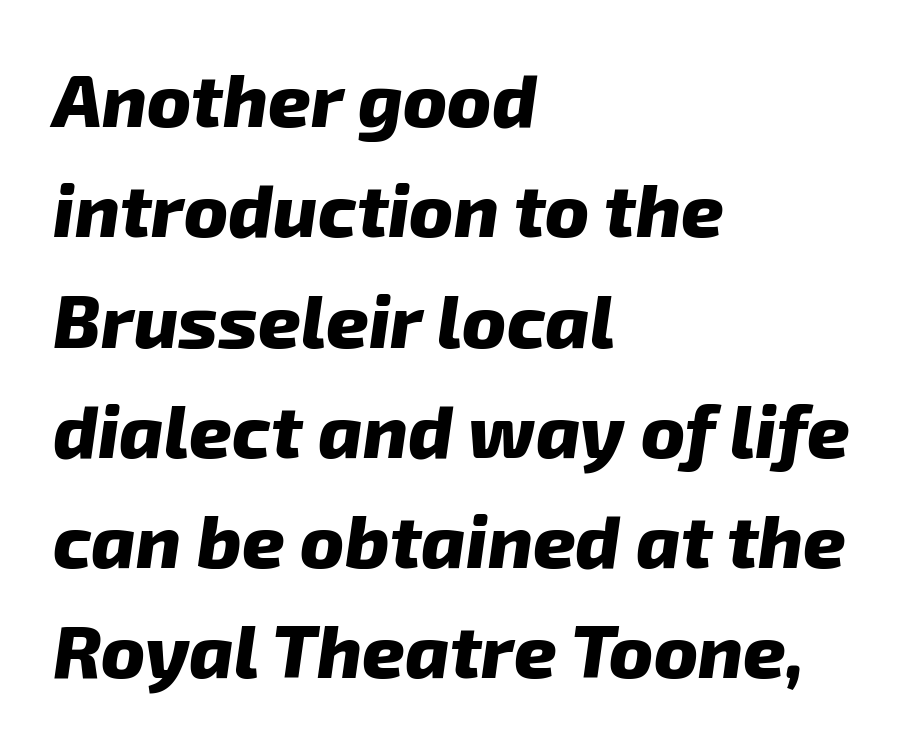
The letters are bold, with thick, heavy strokes. Yep, that's italic — everything's leaning. Rows of type keep a routine distance in the vertical direction. Layout note: lines flush left. Rule under the text: the space is simply empty.
